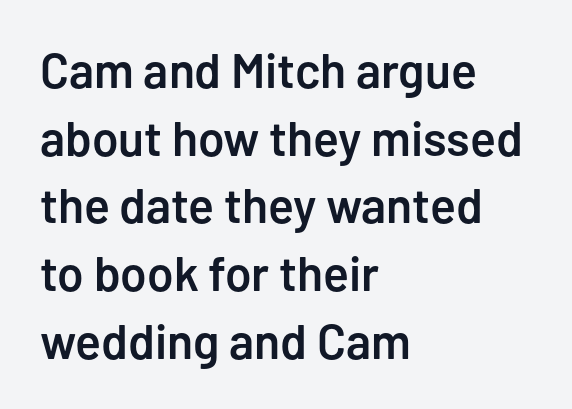
Q: Is the text bold? A: Semi-bold.
Q: Is the text italic (slanted)? A: No, it is upright.
Q: Is the typeface a serif or a sans-serif typeface? A: Sans-serif.
Q: Is the text underlined? A: No.
Q: How is the paragraph aligned? A: Left-aligned.
Q: Is the spacing between letters normal or unusually wide? A: Normal.
Q: Is the spacing between lines tight, normal or loose? A: Normal.
Q: Width (condensed, normal, or wide)? A: Normal.
Q: Stroke contrast? A: Low.
Q: x-height? A: Medium.
Q: Monospaced? A: No.
